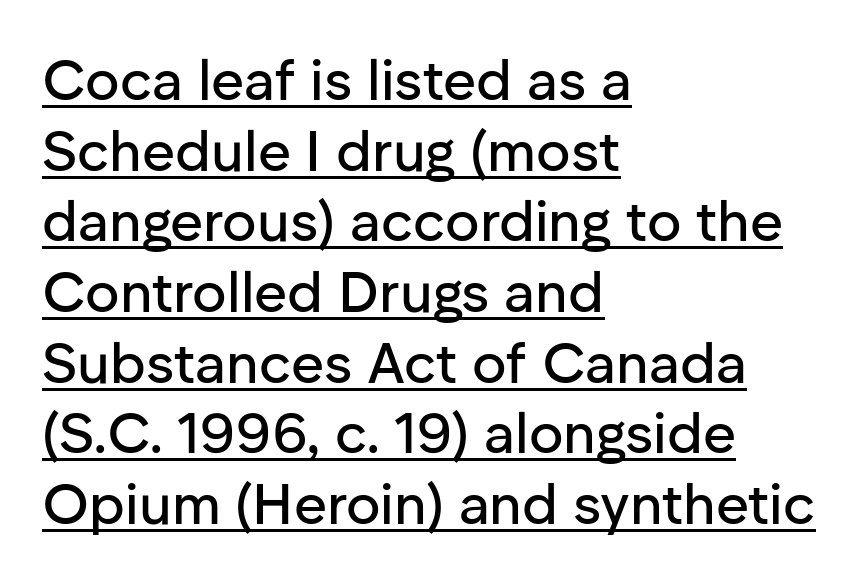
Decoration check: the copy is underlined. What stands out about the letter spacing? Nothing — it is the standard amount. In terms of posture, this sample is upright. This is sans-serif lettering, the kind often seen on screens and signage.
